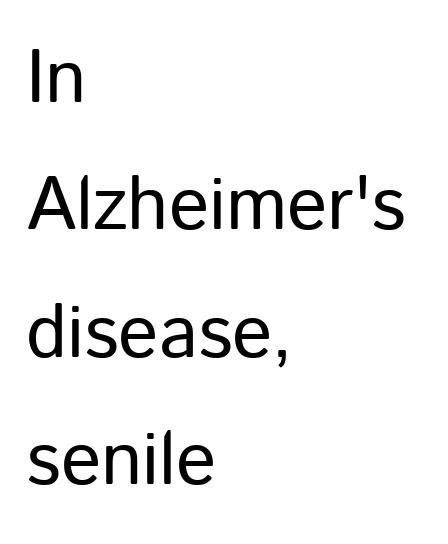
The image shows 75 px regular-weight sans-serif type, upright; set left-aligned, normal line spacing (1.7x), normal letter spacing, not underlined; low stroke contrast and a medium x-height.
